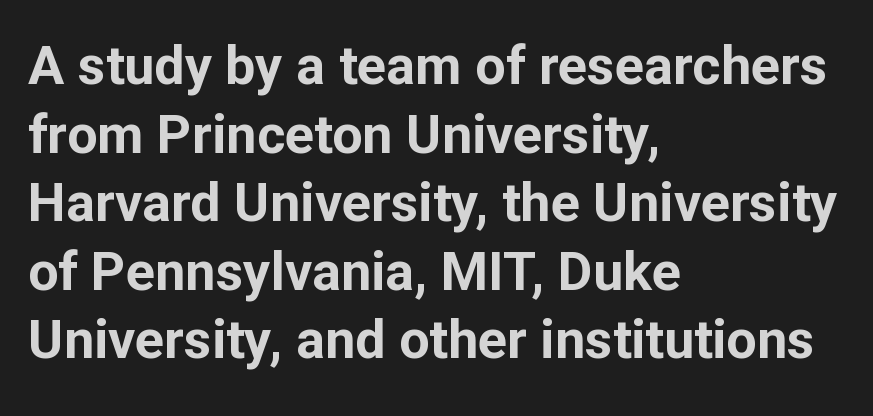
{"serif": "no", "italic": "no", "bold": "yes", "weight": "bold", "width": "normal", "stroke_contrast": "low", "x_height": "medium", "monospaced": "no", "underline": "no", "align": "left", "line_spacing": "normal", "line_spacing_ratio": 1.27, "letter_spacing": "normal", "letter_spacing_em": 0.0, "glyph_px": 54}
